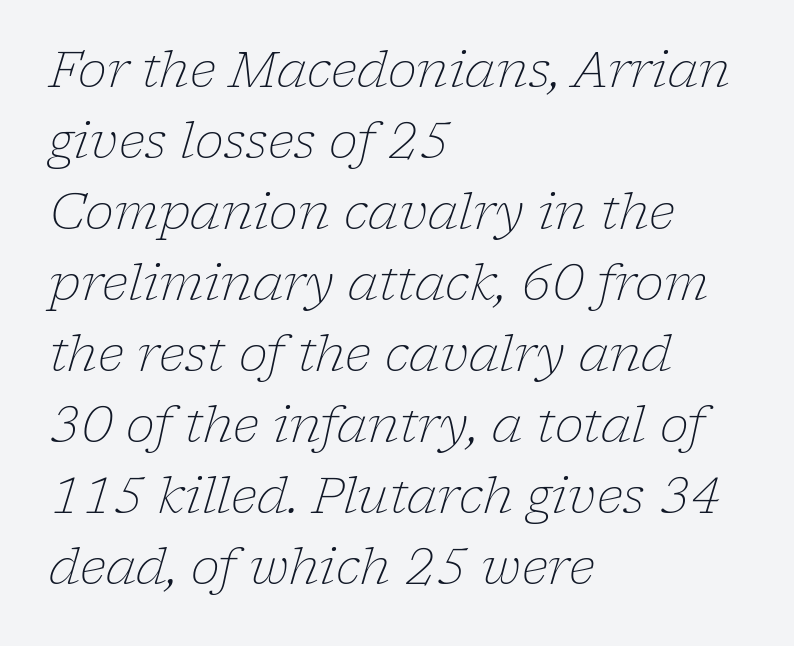
Q: Is the text bold? A: No.
Q: Is the text italic (slanted)? A: Yes, it leans right by about 17 degrees.
Q: Is the typeface a serif or a sans-serif typeface? A: Serif.
Q: Is the text underlined? A: No.
Q: How is the paragraph aligned? A: Left-aligned.
Q: Is the spacing between letters normal or unusually wide? A: Normal.
Q: Is the spacing between lines tight, normal or loose? A: Normal.
Q: Width (condensed, normal, or wide)? A: Normal.
Q: Stroke contrast? A: Low.
Q: x-height? A: Medium.
Q: Monospaced? A: No.
